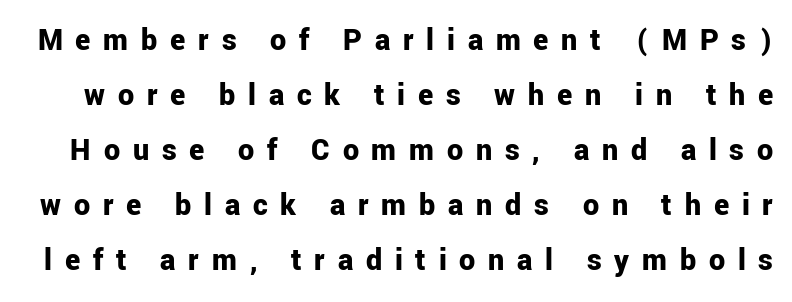
Q: Is the text bold? A: Yes.
Q: Is the text italic (slanted)? A: No, it is upright.
Q: Is the typeface a serif or a sans-serif typeface? A: Sans-serif.
Q: Is the text underlined? A: No.
Q: Is the spacing between letters normal or unusually wide? A: Unusually wide.
Q: Width (condensed, normal, or wide)? A: Normal.
Q: Stroke contrast? A: Low.
Q: x-height? A: Medium.
Q: Monospaced? A: No.
